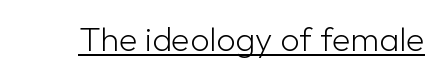
Q: Is the text bold? A: No.
Q: Is the text italic (slanted)? A: No, it is upright.
Q: Is the typeface a serif or a sans-serif typeface? A: Sans-serif.
Q: Is the text underlined? A: Yes.
Q: Is the spacing between letters normal or unusually wide? A: Normal.
Q: Width (condensed, normal, or wide)? A: Normal.
Q: Stroke contrast? A: Low.
Q: x-height? A: Medium.
Q: Monospaced? A: No.
